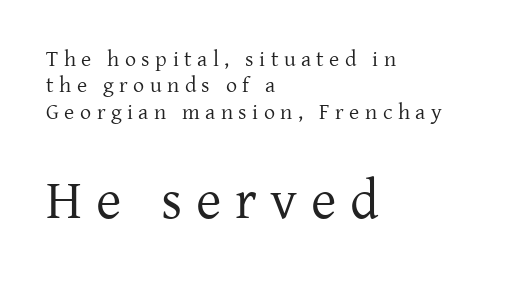
The image shows 55 px regular-weight serif type, upright; set left-aligned, line spacing 1.2x, unusually wide letter spacing (+0.25 em), not underlined; the second (bottom) block is 2.5x larger; low stroke contrast and a medium x-height.
